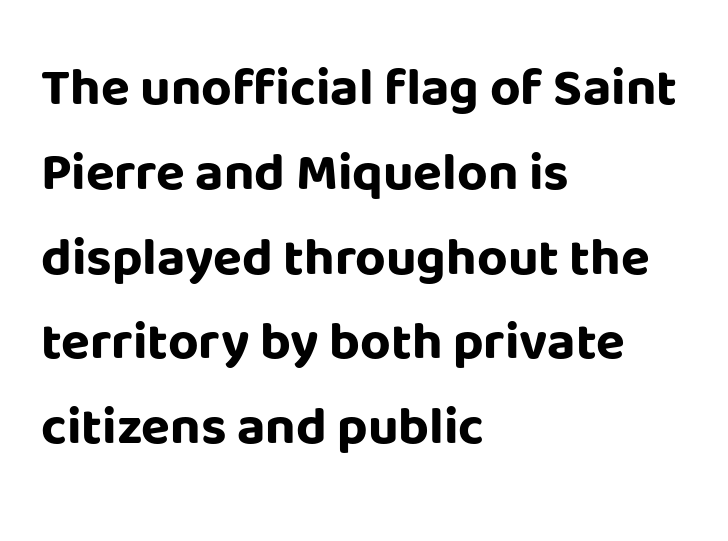
{"serif": "no", "italic": "no", "bold": "yes", "weight": "bold", "width": "normal", "stroke_contrast": "low", "x_height": "large", "monospaced": "no", "underline": "no", "align": "left", "line_spacing": "normal", "line_spacing_ratio": 1.6, "letter_spacing": "normal", "letter_spacing_em": 0.0, "glyph_px": 53}
